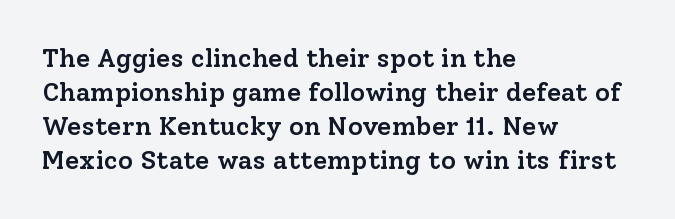
Q: Is the text bold? A: Semi-bold.
Q: Is the text italic (slanted)? A: No, it is upright.
Q: Is the text underlined? A: No.
Q: How is the paragraph aligned? A: Left-aligned.
Q: Is the spacing between letters normal or unusually wide? A: Normal.
Q: Is the spacing between lines tight, normal or loose? A: Normal.
